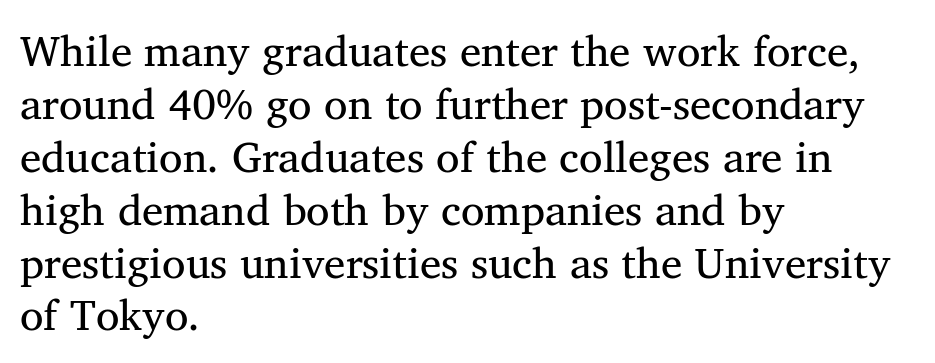
The image shows 43 px serif type; set left-aligned, line spacing 1.23x, normal letter spacing, not underlined; medium stroke contrast and a medium x-height.
